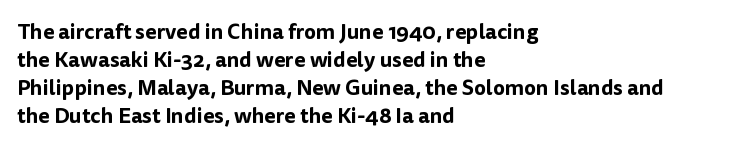
Q: Is the text italic (slanted)? A: No, it is upright.
Q: Is the text underlined? A: No.
Q: How is the paragraph aligned? A: Left-aligned.
Q: Is the spacing between letters normal or unusually wide? A: Normal.
Q: Is the spacing between lines tight, normal or loose? A: Normal.
